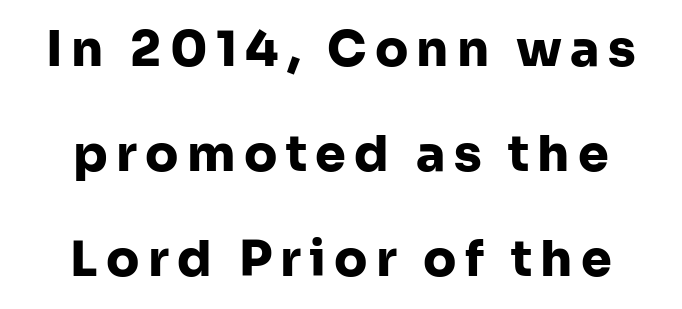
The image shows 49 px heavy sans-serif type, upright; set centered, loose line spacing (2.14x), not underlined; low stroke contrast and a medium x-height.
